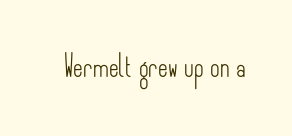
Q: Is the text bold? A: No.
Q: Is the text italic (slanted)? A: No, it is upright.
Q: Is the text underlined? A: No.
Q: Is the spacing between letters normal or unusually wide? A: Normal.
